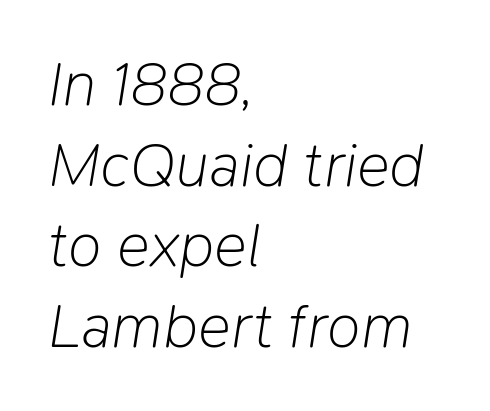
Nothing heavy about these letters — not bold at all. This is oblique type, the kind used for emphasis or titles. A typesetter would call this leading conventional body-copy spacing. Observe the ordinary spacing: letters are neighbours, not strangers.
